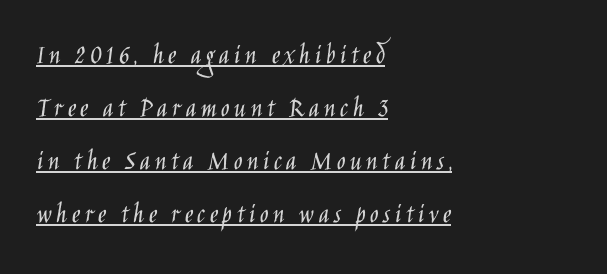
The image shows 29 px light, condensed sans-serif type; set left-aligned, line spacing 1.83x, underlined; low stroke contrast and a large x-height.
